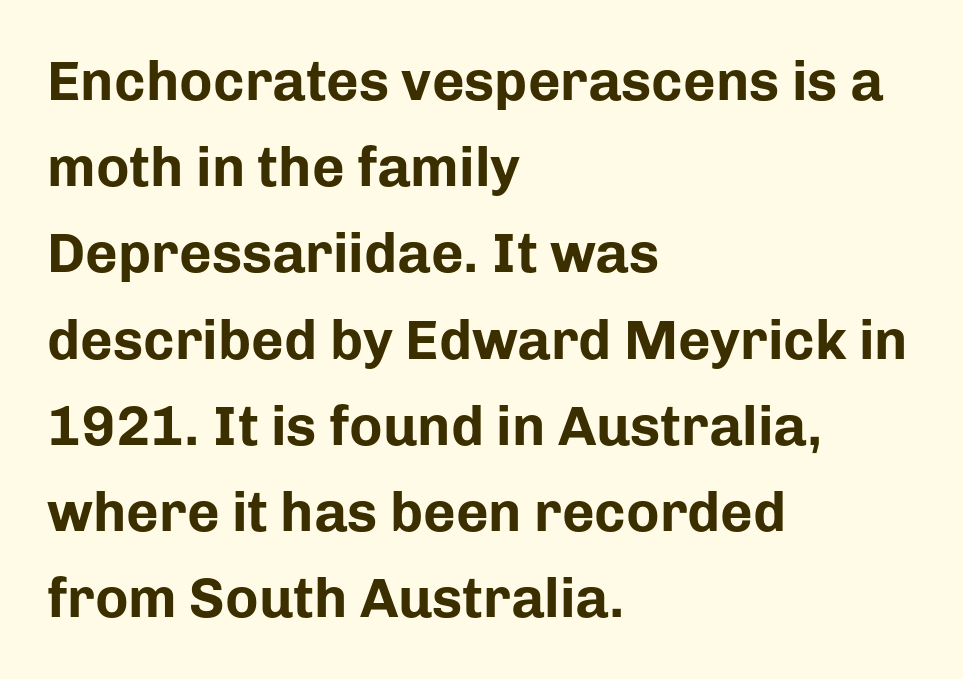
The image shows 56 px bold sans-serif type, upright; set left-aligned, normal line spacing (1.54x), normal letter spacing, not underlined; low stroke contrast and a medium x-height.
